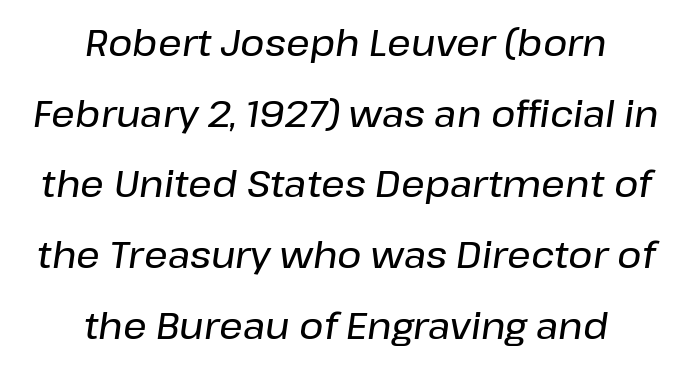
Q: Is the text italic (slanted)? A: Yes, it leans right by about 8 degrees.
Q: Is the text underlined? A: No.
Q: How is the paragraph aligned? A: Centered.
Q: Is the spacing between letters normal or unusually wide? A: Normal.
Q: Is the spacing between lines tight, normal or loose? A: Loose.
Q: Width (condensed, normal, or wide)? A: Normal.
Q: Stroke contrast? A: Low.
Q: x-height? A: Medium.
Q: Monospaced? A: No.
